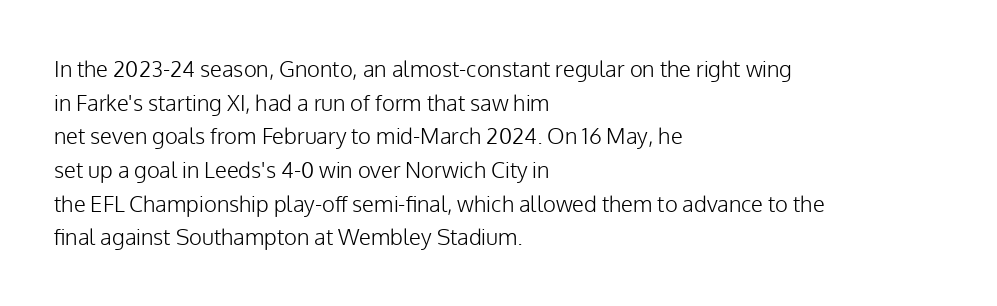
Q: Is the text bold? A: No.
Q: Is the text italic (slanted)? A: No, it is upright.
Q: Is the text underlined? A: No.
Q: How is the paragraph aligned? A: Left-aligned.
Q: Is the spacing between letters normal or unusually wide? A: Normal.
Q: Is the spacing between lines tight, normal or loose? A: Normal.
